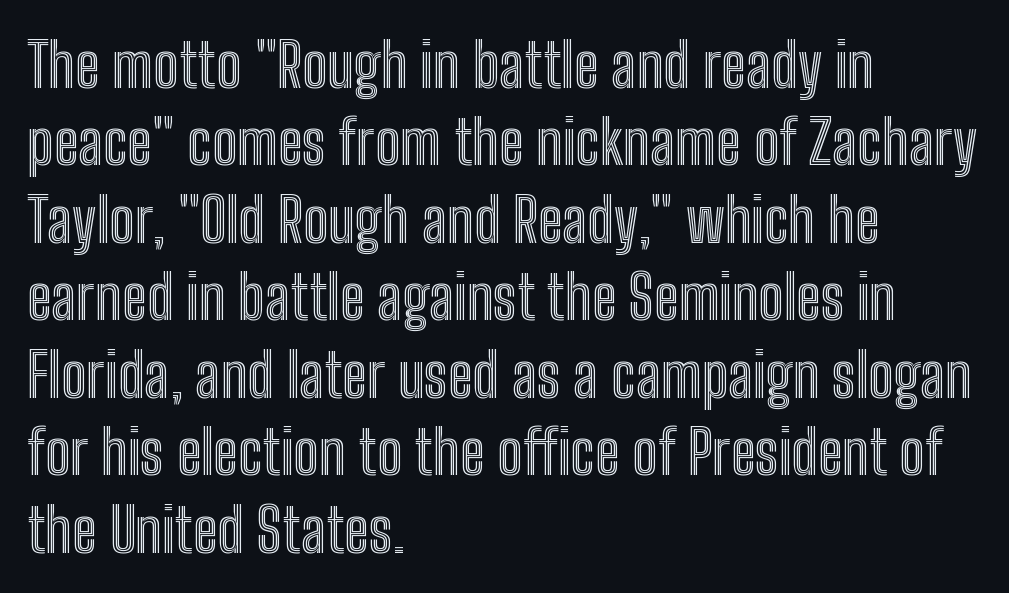
The image shows 61 px condensed type, upright; set left-aligned, normal line spacing (1.27x), normal letter spacing, not underlined; a medium x-height.
